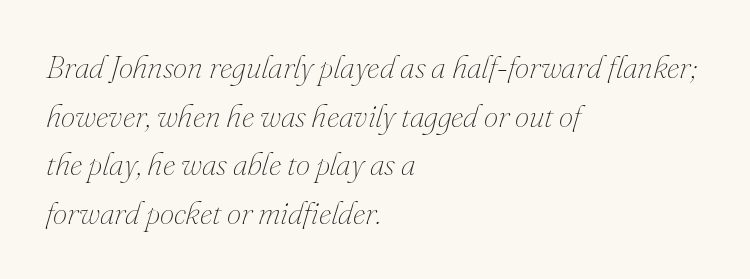
{"italic": "yes", "lean": "right", "slant_degrees": 16, "bold": "no", "weight": "thin", "width": "normal", "stroke_contrast": "medium", "x_height": "small", "monospaced": "no", "underline": "no", "align": "left", "line_spacing": "normal", "line_spacing_ratio": 1.52, "letter_spacing": "normal", "letter_spacing_em": 0.0, "glyph_px": 32}
